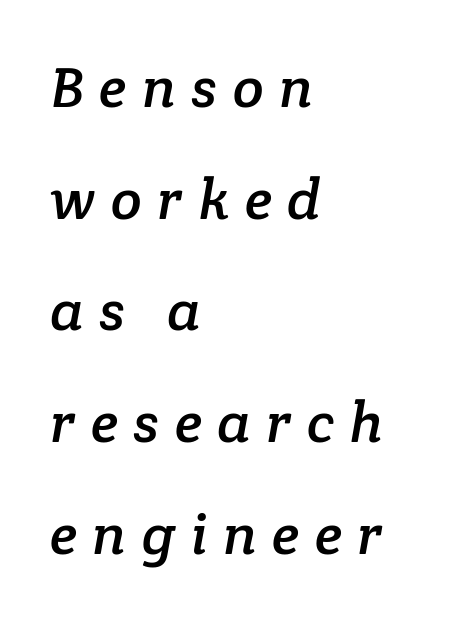
The zone under the glyphs is completely vacant. Varying glyph widths throughout — classic text-font behaviour. The type family on display is of the serif kind. All the whitespace from short lines collects on the right.
